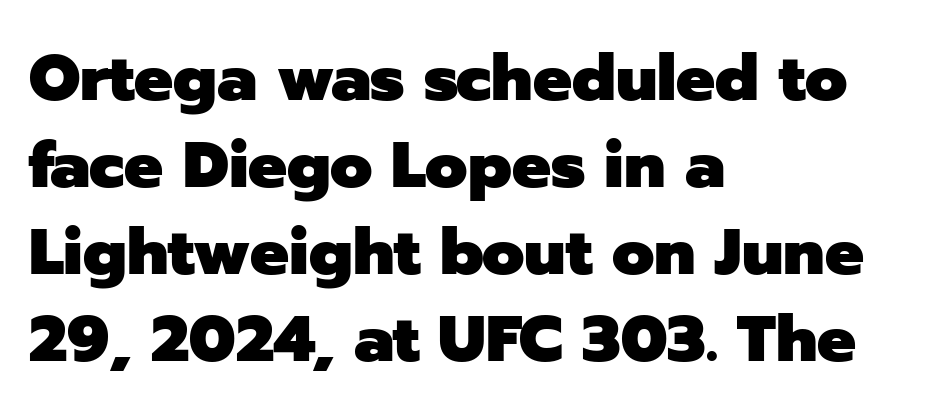
The image shows 65 px heavy sans-serif type, upright; set left-aligned, normal line spacing (1.34x), normal letter spacing, not underlined; low stroke contrast and a medium x-height.
